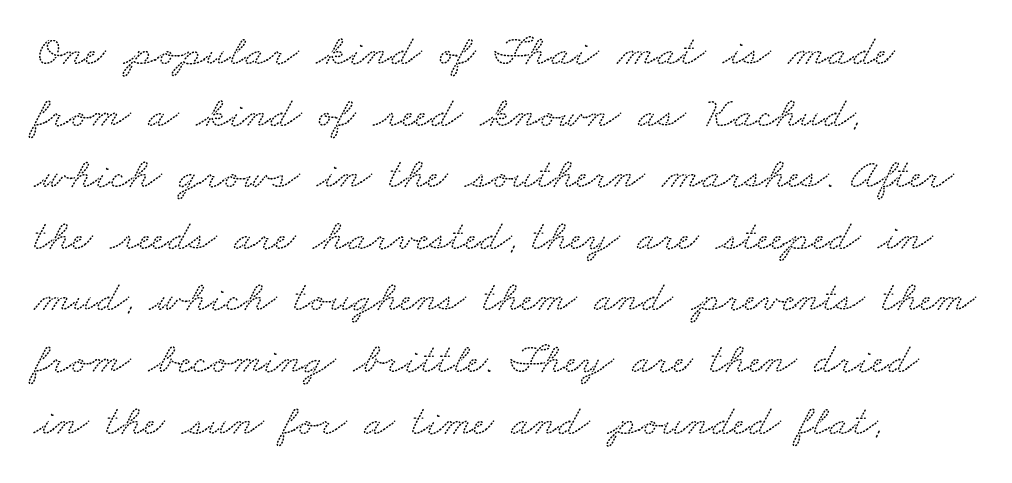
The image shows 44 px wide serif type; set left-aligned, normal line spacing (1.4x), normal letter spacing, not underlined; low stroke contrast and a small x-height.
